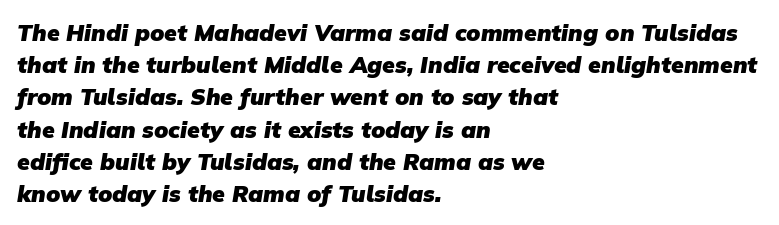
The image shows 23 px bold type; set left-aligned, normal line spacing (1.4x), normal letter spacing, not underlined.
